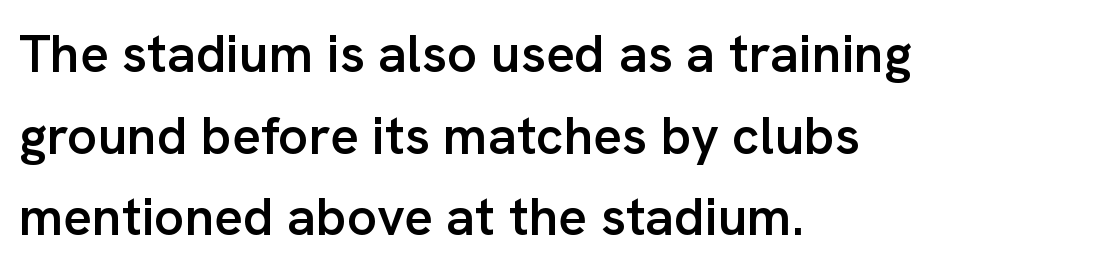
The image shows 53 px semibold sans-serif type, upright; set left-aligned, normal line spacing (1.54x), normal letter spacing, not underlined; low stroke contrast and a medium x-height.
